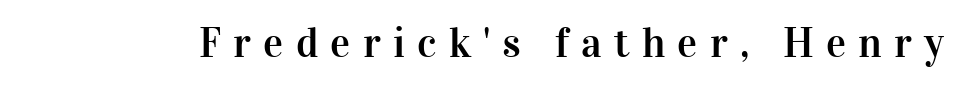
{"serif": "yes", "italic": "no", "width": "normal", "stroke_contrast": "high", "x_height": "medium", "monospaced": "no", "underline": "no", "letter_spacing": "wide", "letter_spacing_em": 0.29, "glyph_px": 42}
